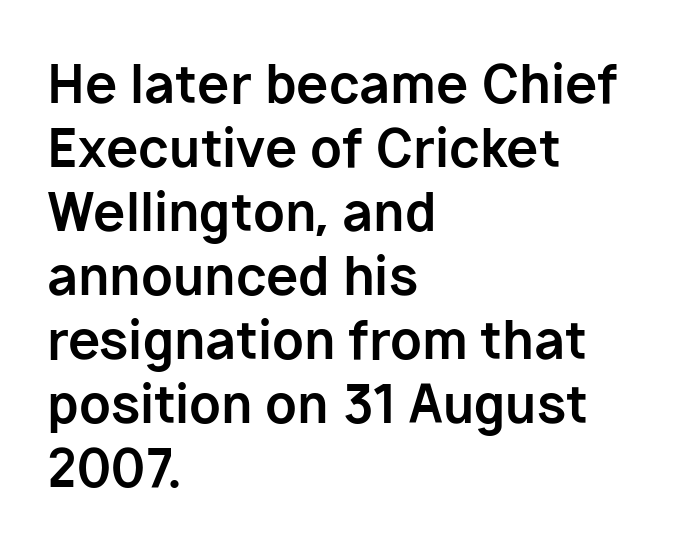
This sample uses a sans-serif face. The baseline area is clear. Does extra space separate the letters? No, they use regular spacing. The letters stand straight up with perfectly vertical stems. Spacing verdict: proportional, widths tailored to each character. Casual observation: everything's shoved over to the left.
